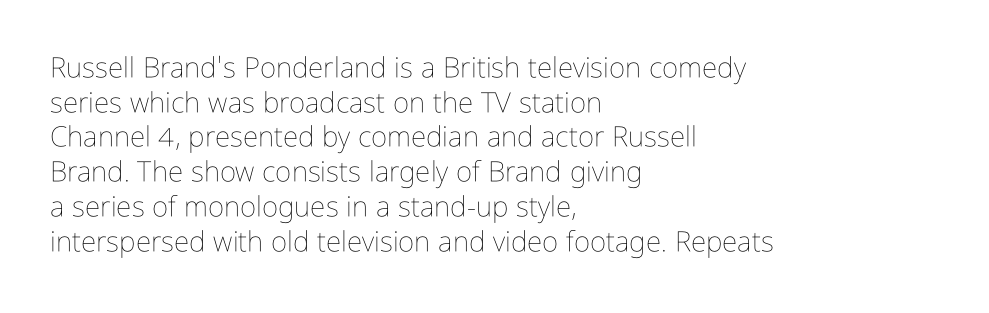
Q: Is the text bold? A: No.
Q: Is the text italic (slanted)? A: No, it is upright.
Q: Is the text underlined? A: No.
Q: How is the paragraph aligned? A: Left-aligned.
Q: Is the spacing between letters normal or unusually wide? A: Normal.
Q: Width (condensed, normal, or wide)? A: Condensed.
Q: Stroke contrast? A: Low.
Q: x-height? A: Medium.
Q: Monospaced? A: No.
